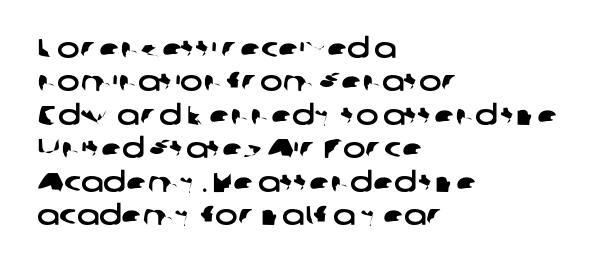
{"underline": "no", "align": "left", "line_spacing_ratio": 1.24, "letter_spacing": "normal", "letter_spacing_em": 0.0, "glyph_px": 27}
